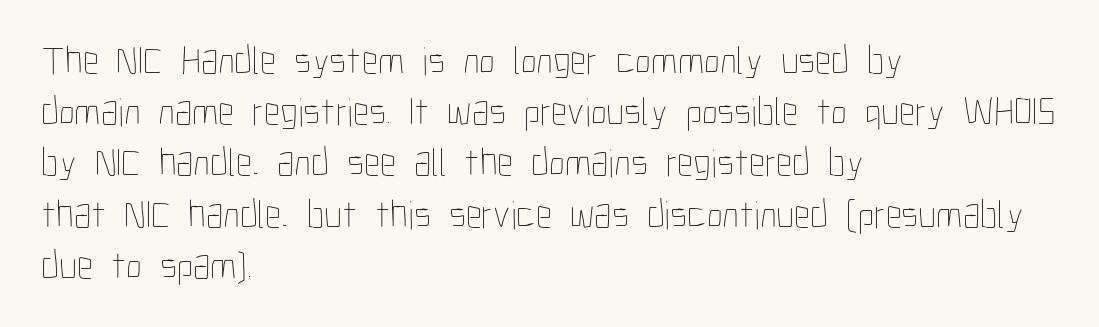
The image shows 40 px thin, condensed type, upright; set left-aligned, normal line spacing (1.28x), normal letter spacing, not underlined; low stroke contrast and a medium x-height.
